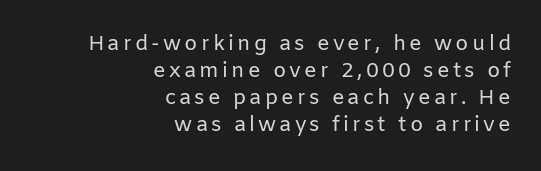
Q: Is the text bold? A: No.
Q: Is the text italic (slanted)? A: No, it is upright.
Q: Is the text underlined? A: No.
Q: How is the paragraph aligned? A: Right-aligned.
Q: Is the spacing between lines tight, normal or loose? A: Normal.
